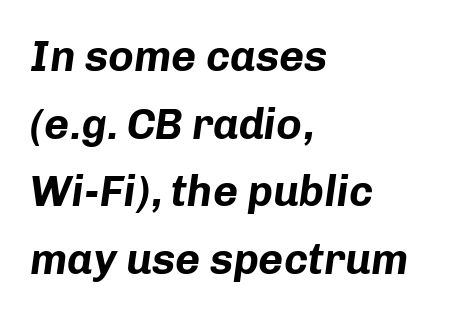
{"italic": "yes", "lean": "right", "slant_degrees": 8, "bold": "yes", "weight": "bold", "width": "normal", "stroke_contrast": "low", "x_height": "medium", "monospaced": "no", "underline": "no", "align": "left", "line_spacing": "normal", "line_spacing_ratio": 1.57, "letter_spacing": "normal", "letter_spacing_em": 0.0, "glyph_px": 43}
